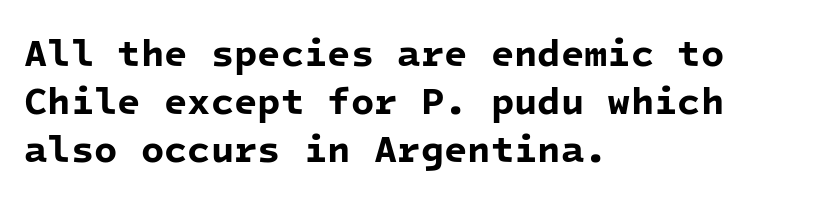
Q: Is the text bold? A: Yes.
Q: Is the typeface a serif or a sans-serif typeface? A: Sans-serif.
Q: Is the text underlined? A: No.
Q: How is the paragraph aligned? A: Left-aligned.
Q: Is the spacing between letters normal or unusually wide? A: Normal.
Q: Is the spacing between lines tight, normal or loose? A: Normal.
Q: Width (condensed, normal, or wide)? A: Normal.
Q: Stroke contrast? A: Low.
Q: x-height? A: Medium.
Q: Monospaced? A: Yes.
